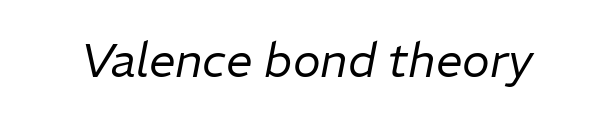
{"italic": "yes", "lean": "right", "slant_degrees": 11, "bold": "no", "weight": "regular", "width": "normal", "stroke_contrast": "low", "x_height": "medium", "monospaced": "no", "underline": "no", "letter_spacing": "normal", "letter_spacing_em": 0.0, "glyph_px": 47}
